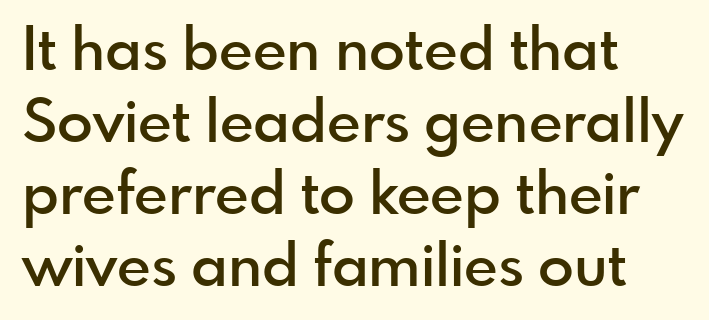
The image shows 59 px semibold sans-serif type, upright; set left-aligned, line spacing 1.22x, normal letter spacing, not underlined; a small x-height.
